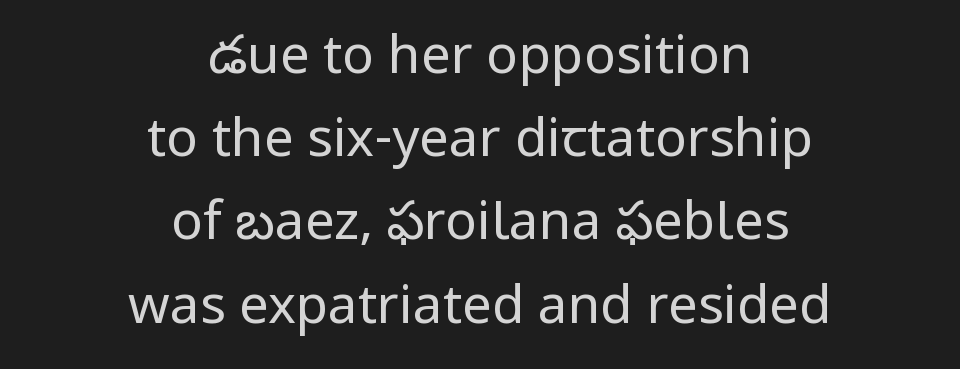
The image shows 53 px regular-weight sans-serif type, upright; set centered, normal line spacing (1.57x), normal letter spacing, not underlined; low stroke contrast and a medium x-height.
